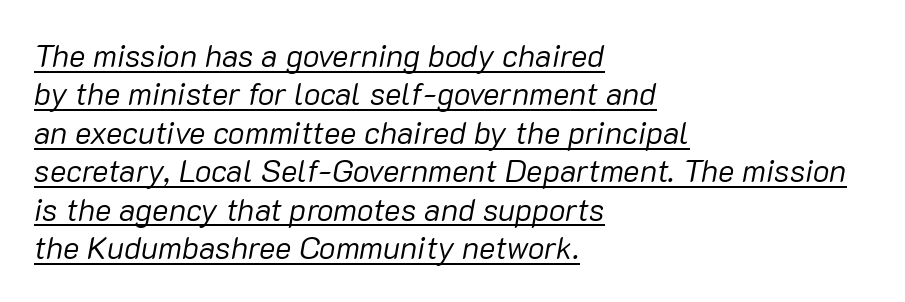
The image shows 31 px regular-weight type, italic (leaning right); set left-aligned, line spacing 1.24x, normal letter spacing, underlined; low stroke contrast and a medium x-height.
